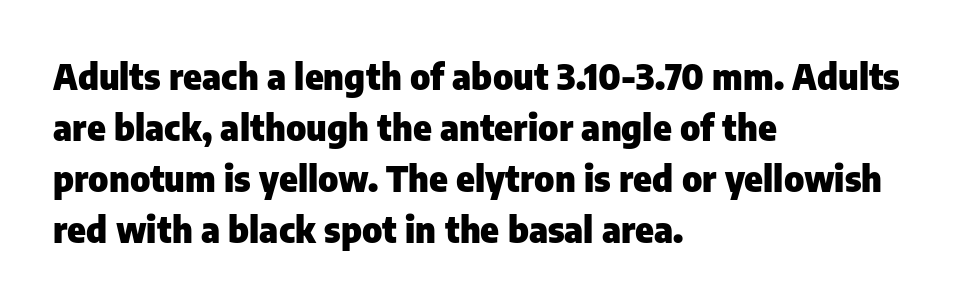
Q: Is the text bold? A: Yes.
Q: Is the text italic (slanted)? A: No, it is upright.
Q: Is the typeface a serif or a sans-serif typeface? A: Sans-serif.
Q: Is the text underlined? A: No.
Q: How is the paragraph aligned? A: Left-aligned.
Q: Is the spacing between letters normal or unusually wide? A: Normal.
Q: Is the spacing between lines tight, normal or loose? A: Normal.
Q: Width (condensed, normal, or wide)? A: Normal.
Q: Stroke contrast? A: Low.
Q: x-height? A: Medium.
Q: Monospaced? A: No.
